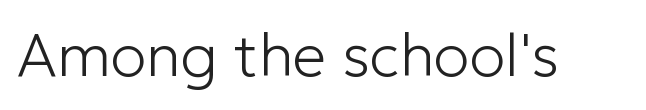
The image shows 60 px light sans-serif type, upright; set normal letter spacing, not underlined; low stroke contrast and a medium x-height.
